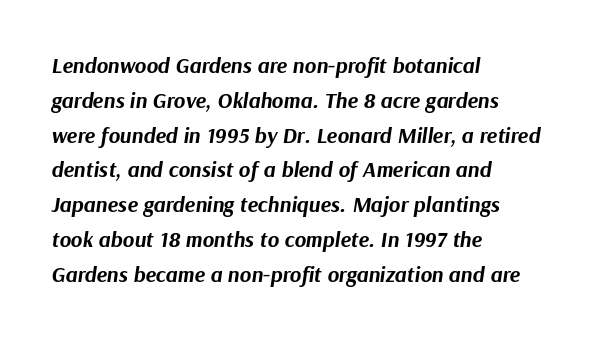
{"italic": "yes", "lean": "right", "slant_degrees": 9, "bold": "yes", "underline": "no", "align": "left", "line_spacing": "normal", "line_spacing_ratio": 1.58, "letter_spacing": "normal", "letter_spacing_em": 0.0, "glyph_px": 22}
